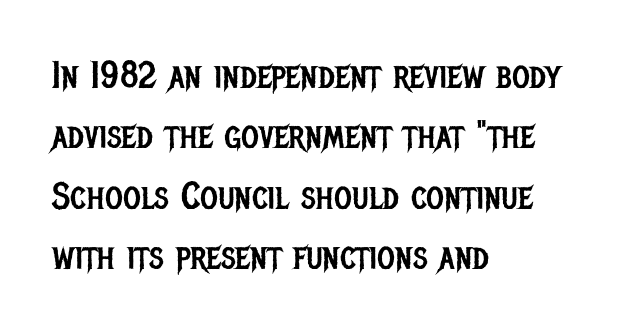
The image shows 38 px regular-weight, condensed sans-serif type, upright; set left-aligned, normal line spacing (1.59x), normal letter spacing, not underlined; low stroke contrast and a large x-height.
